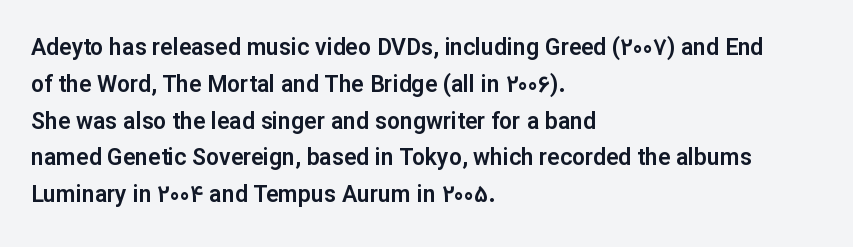
Every character sits straight up, as roman type does. Where is the straight margin? On the left. The rendering uses a moderate line-height, typical for paragraphs. Just letters on the line, the space beneath them empty. Compared with typical body copy, the letter spacing here is the same.
